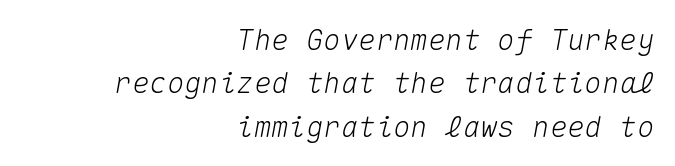
Is this a fixed-width face? Yes — each glyph sits in an identical cell. Spacing between characters is what you'd get straight out of the box. A typesetter would mark this as italic. The lines are quadded right. Quick note: interline space is typical.
